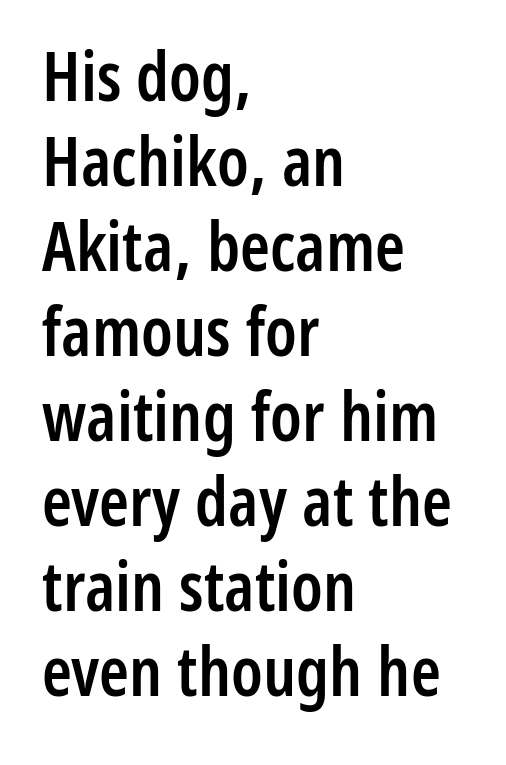
{"serif": "no", "italic": "no", "bold": "semi", "weight": "semibold", "width": "condensed", "stroke_contrast": "low", "x_height": "medium", "monospaced": "no", "underline": "no", "align": "left", "line_spacing": "normal", "line_spacing_ratio": 1.25, "letter_spacing": "normal", "letter_spacing_em": 0.0, "glyph_px": 68}
